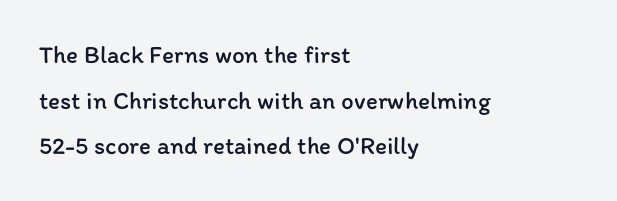
Characters remain perfectly vertical along every line. This sample is left-justified, so line endings fall wherever the words run out. Check under the words: just untouched page. The horizontal fit of the characters is conventional and even. Heaviness? Minimal to ordinary, like unemphasized prose.
